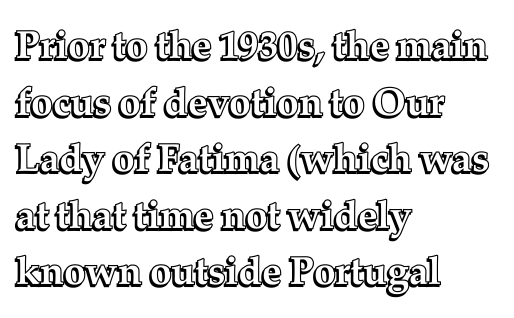
{"italic": "no", "width": "normal", "x_height": "medium", "monospaced": "no", "underline": "no", "align": "left", "line_spacing": "normal", "line_spacing_ratio": 1.45, "letter_spacing": "normal", "letter_spacing_em": 0.0, "glyph_px": 39}
